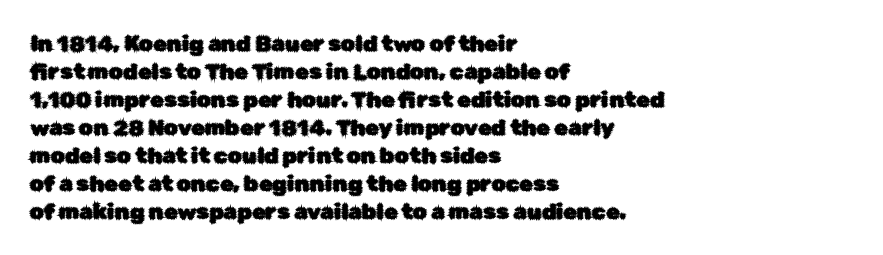
{"italic": "no", "underline": "no", "align": "left", "line_spacing": "normal", "line_spacing_ratio": 1.27, "letter_spacing": "normal", "letter_spacing_em": 0.0, "glyph_px": 22}
